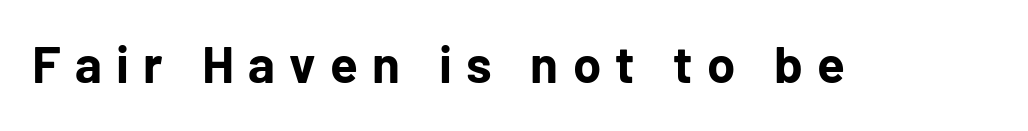
Typesetter's note: full bold, strokes at maximum text heaviness. Character widths vary here, with narrow letters taking less room than wide ones. The gap between lines stays unmarked. Glyph-to-glyph distance is far greater than everyday printed text. Grotesque or geometric, the face here clearly has no serifs.
